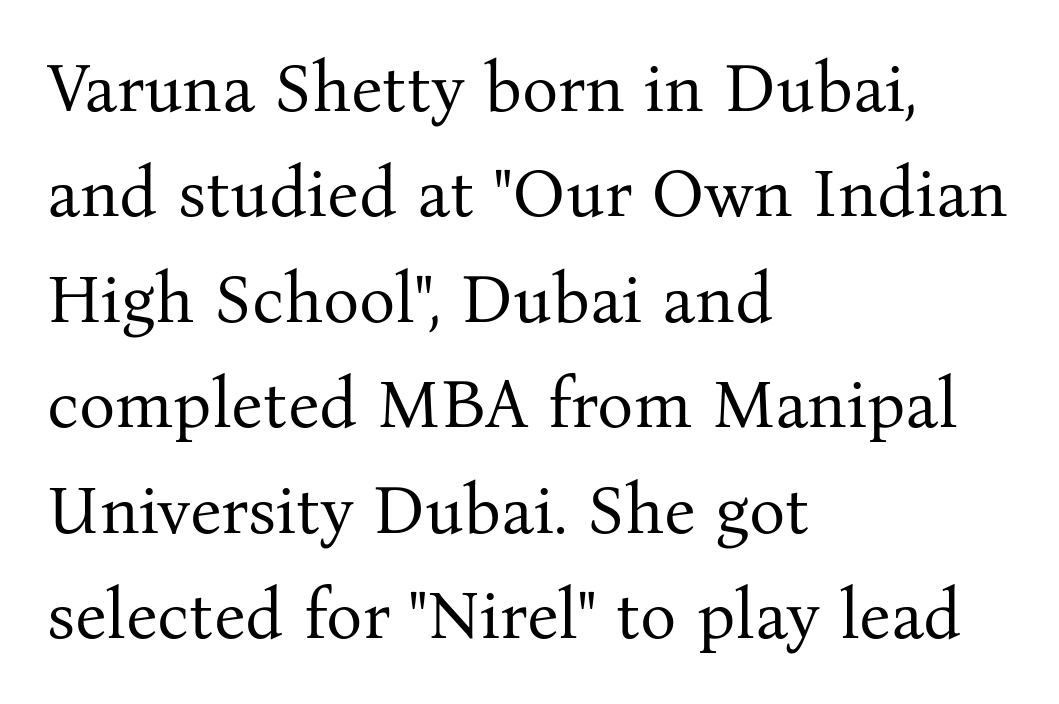
Q: Is the text bold? A: No.
Q: Is the text italic (slanted)? A: No, it is upright.
Q: Is the typeface a serif or a sans-serif typeface? A: Serif.
Q: Is the text underlined? A: No.
Q: How is the paragraph aligned? A: Left-aligned.
Q: Is the spacing between letters normal or unusually wide? A: Normal.
Q: Is the spacing between lines tight, normal or loose? A: Normal.
Q: Width (condensed, normal, or wide)? A: Normal.
Q: Stroke contrast? A: Medium.
Q: x-height? A: Medium.
Q: Monospaced? A: No.
